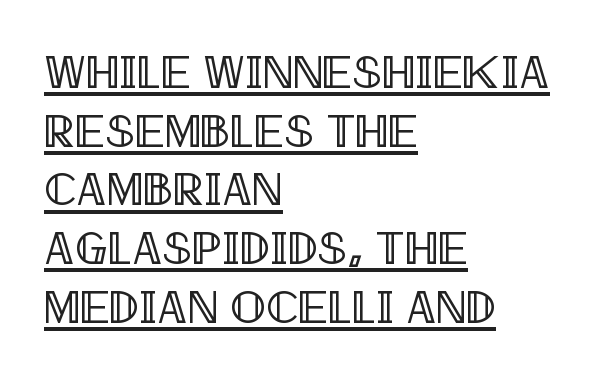
This block has exactly the height ordinary leading produces. The font's upright variant was chosen for this text. This sample uses plain, unmodified letter spacing. Varying glyph widths throughout — classic text-font behaviour. Horizontal alignment here is leftward, the default for most running prose.
